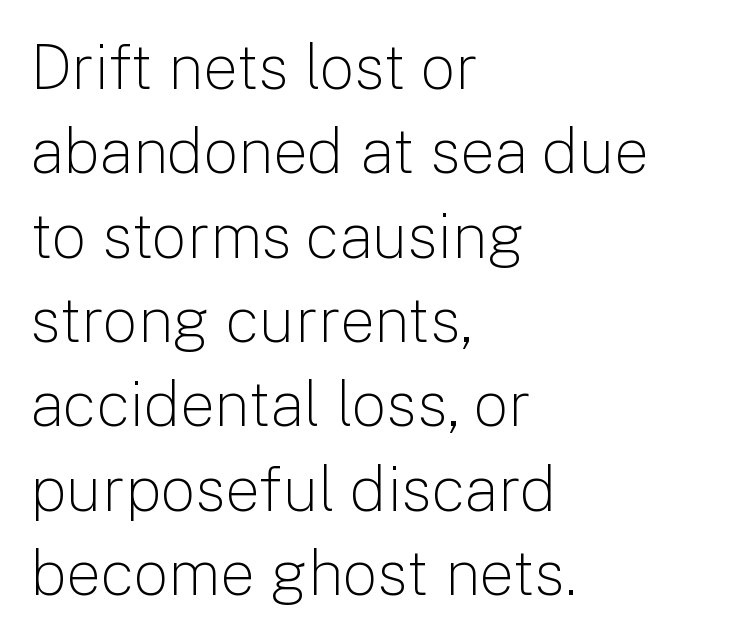
The image shows 62 px light sans-serif type, upright; set left-aligned, normal line spacing (1.36x), normal letter spacing, not underlined; low stroke contrast and a medium x-height.
